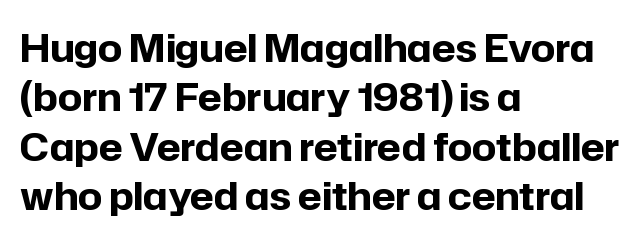
Q: Is the text bold? A: Yes.
Q: Is the text italic (slanted)? A: No, it is upright.
Q: Is the typeface a serif or a sans-serif typeface? A: Sans-serif.
Q: Is the text underlined? A: No.
Q: How is the paragraph aligned? A: Left-aligned.
Q: Is the spacing between letters normal or unusually wide? A: Normal.
Q: Is the spacing between lines tight, normal or loose? A: Normal.
Q: Width (condensed, normal, or wide)? A: Normal.
Q: Stroke contrast? A: Low.
Q: x-height? A: Medium.
Q: Monospaced? A: No.
